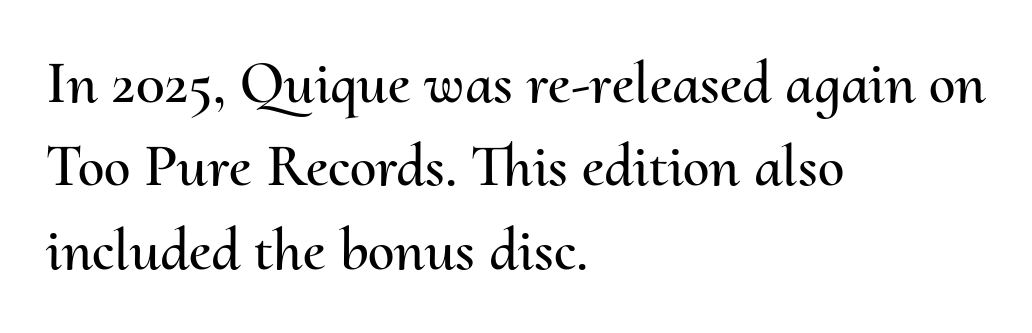
The rendering uses natural spacing where letterforms have individual widths. Posture: upright roman. How would I describe the line gaps? Plain and ordinary. The string is rendered with underlining switched off. Is the letter spacing exaggerated? No — it looks like the ordinary default.
